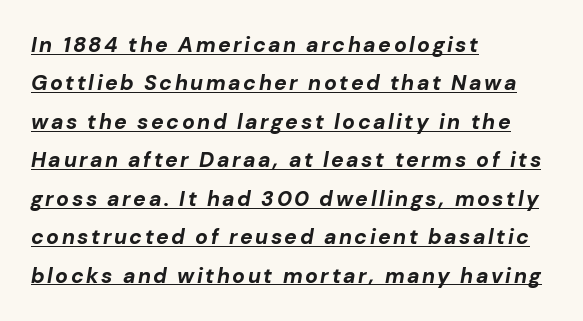
I'd describe the lettering as bold — thick and assertive. Tall strokes in this sample are angled rather than plumb. A rule runs beneath these lines of type. Leftover space on each line is placed entirely after the last word.
